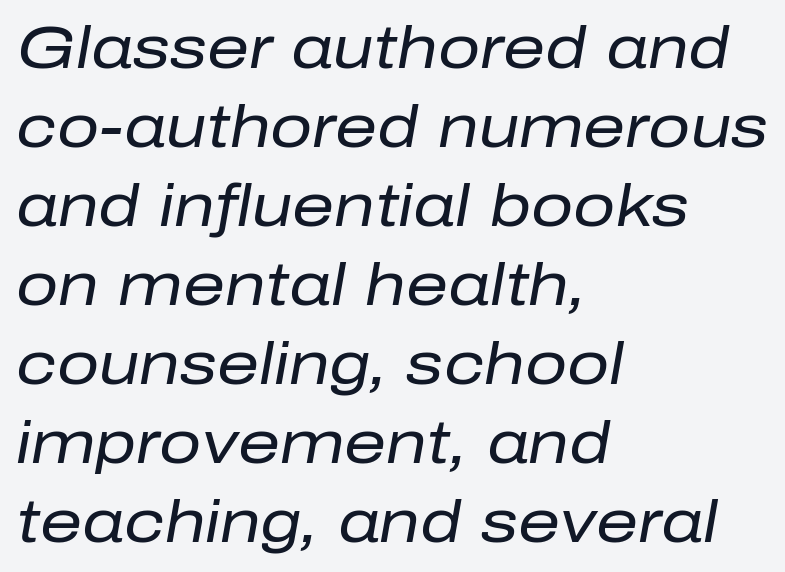
Heaviness? Minimal to ordinary, like unemphasized prose. Characters are canted at an angle relative to the baseline's perpendicular. The rendering keeps characters at their native spacing. A bare baseline throughout the passage. The typesetter chose a ragged-right arrangement here.
